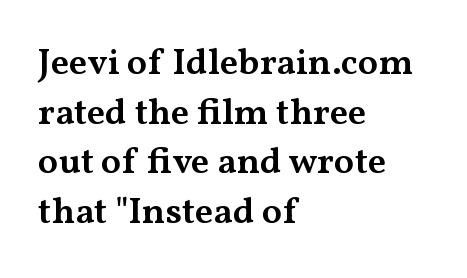
Whoever set this chose a conventional vertical rhythm. Left-aligned paragraph, ragged on the right. Decoration check: the copy has no underline. Students, note that the glyphs here touch the page at normal intervals.
